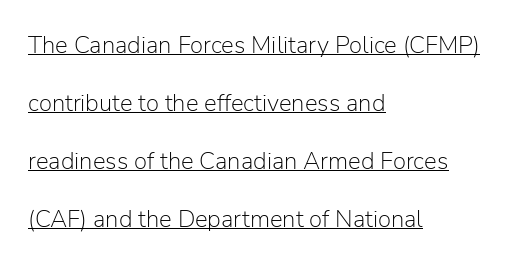
The image shows 24 px text type, upright; set left-aligned, loose line spacing (2.41x), normal letter spacing, underlined.
